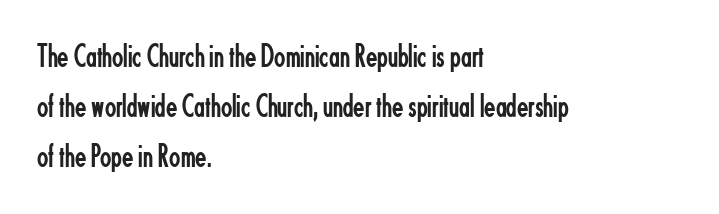
Style check: upright. Notice how the passage keeps a crisp vertical edge on the left only. The face used here is a sans, in the tradition of grotesques and geometrics. What stands out about the letter spacing? Nothing — it is the standard amount. Is this a fixed-width face? No — the glyphs have proportional, varying widths. The strip under each line holds only bare page.
